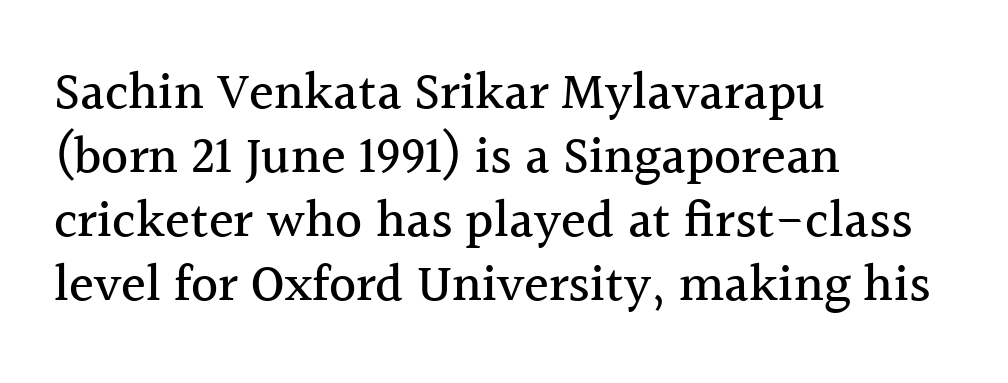
The image shows 52 px serif type, upright; set left-aligned, line spacing 1.23x, normal letter spacing, not underlined; a medium x-height.
